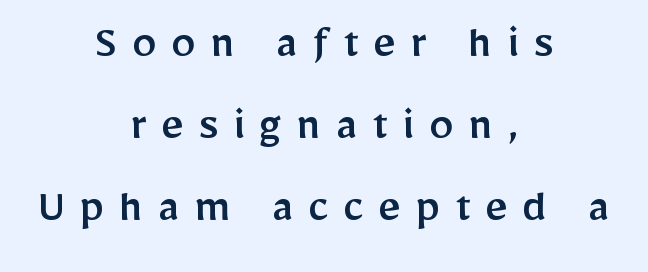
Q: Is the text italic (slanted)? A: No, it is upright.
Q: Is the typeface a serif or a sans-serif typeface? A: Sans-serif.
Q: Is the text underlined? A: No.
Q: How is the paragraph aligned? A: Centered.
Q: Is the spacing between letters normal or unusually wide? A: Unusually wide.
Q: Is the spacing between lines tight, normal or loose? A: Normal.
Q: Width (condensed, normal, or wide)? A: Normal.
Q: Stroke contrast? A: Low.
Q: x-height? A: Medium.
Q: Monospaced? A: No.
